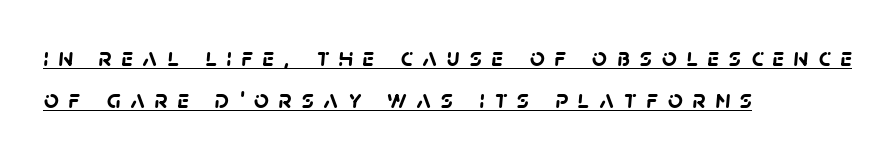
Strong, thick strokes mark this as bold type. Compared with undecorated copy, this sample adds a rule below the words. These lines stack with their left ends in a neat column. A normal amount of white space separates one row of letters from the next. Characters follow at a spacing far wider than the type designer built in.
